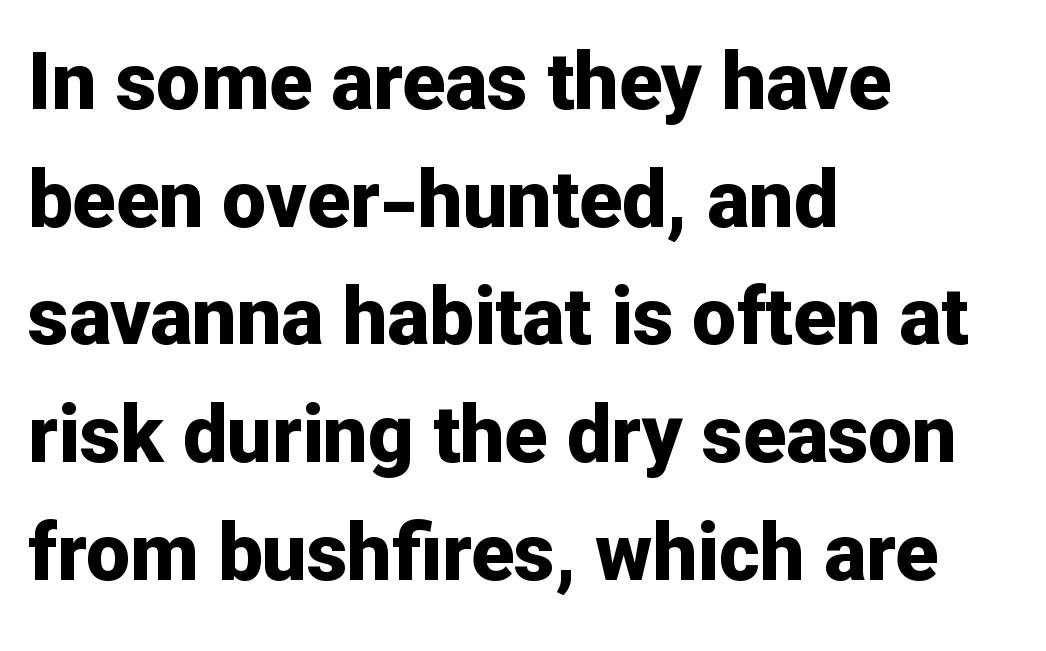
The image shows 79 px bold sans-serif type, upright; set left-aligned, normal line spacing (1.49x), normal letter spacing, not underlined; low stroke contrast and a medium x-height.
